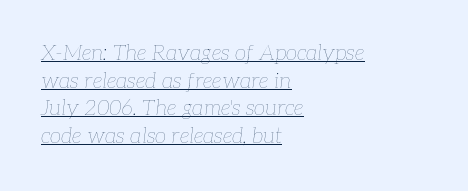
The image shows 21 px text type, italic (leaning right); set left-aligned, normal line spacing (1.31x), normal letter spacing, underlined.
